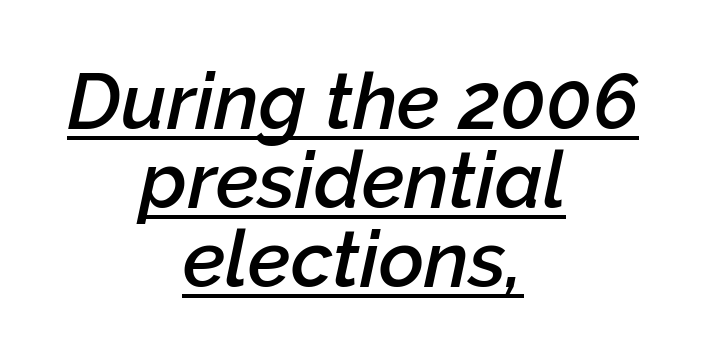
The image shows 78 px semibold type, italic (leaning right); set centered, tight line spacing (1.01x), normal letter spacing, underlined; low stroke contrast and a medium x-height.
